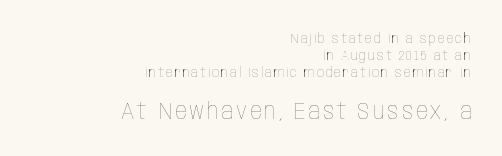
{"italic": "no", "bold": "no", "underline": "no", "align": "right", "line_spacing_ratio": 1.2, "larger_block": "second", "size_ratio": 1.64, "glyph_px": 23}
